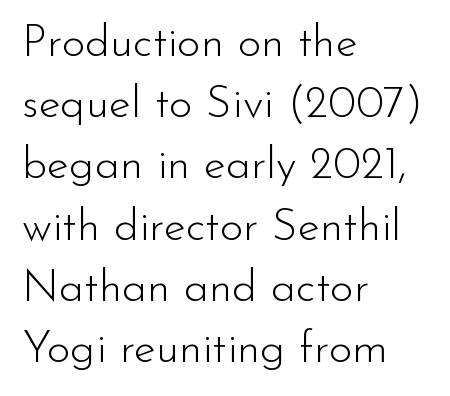
Q: Is the text bold? A: No.
Q: Is the text italic (slanted)? A: No, it is upright.
Q: Is the typeface a serif or a sans-serif typeface? A: Sans-serif.
Q: Is the text underlined? A: No.
Q: How is the paragraph aligned? A: Left-aligned.
Q: Is the spacing between letters normal or unusually wide? A: Normal.
Q: Is the spacing between lines tight, normal or loose? A: Normal.
Q: Width (condensed, normal, or wide)? A: Normal.
Q: Stroke contrast? A: Low.
Q: x-height? A: Small.
Q: Monospaced? A: No.
